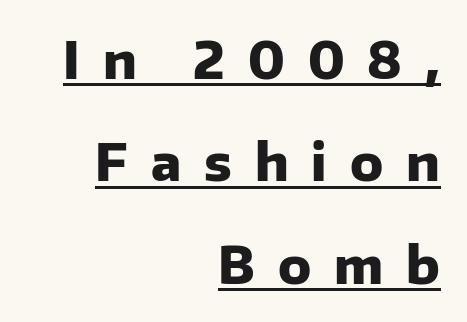
{"serif": "no", "italic": "no", "bold": "yes", "weight": "heavy", "width": "normal", "stroke_contrast": "low", "x_height": "medium", "monospaced": "no", "underline": "yes", "align": "right", "line_spacing": "loose", "line_spacing_ratio": 2.05, "letter_spacing": "wide", "letter_spacing_em": 0.46, "glyph_px": 50}
